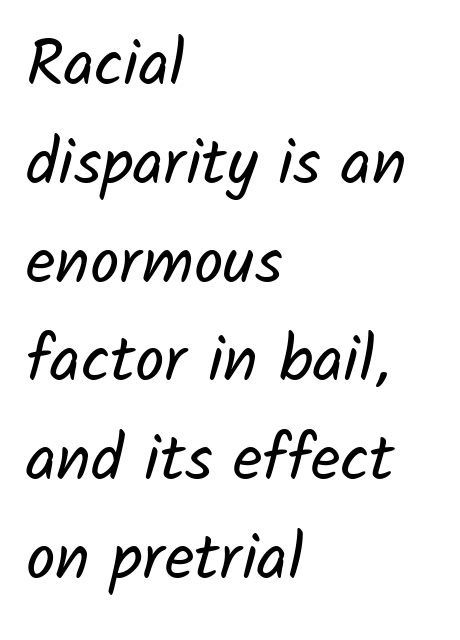
{"serif": "no", "bold": "no", "weight": "regular", "width": "normal", "stroke_contrast": "low", "x_height": "medium", "monospaced": "no", "underline": "no", "align": "left", "line_spacing": "normal", "line_spacing_ratio": 1.52, "letter_spacing": "normal", "letter_spacing_em": 0.0, "glyph_px": 65}
